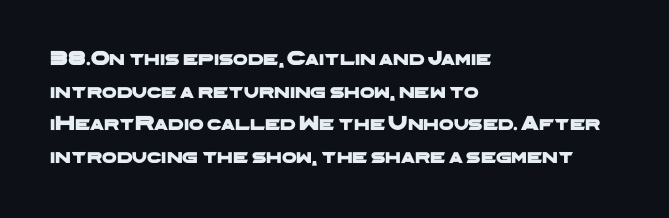
How are the letters spaced? Ordinarily, with no added tracking. The typesetter chose a ragged-right arrangement here. Rule under the text: the space is simply empty. Each new line begins a customary step beneath the previous one.
